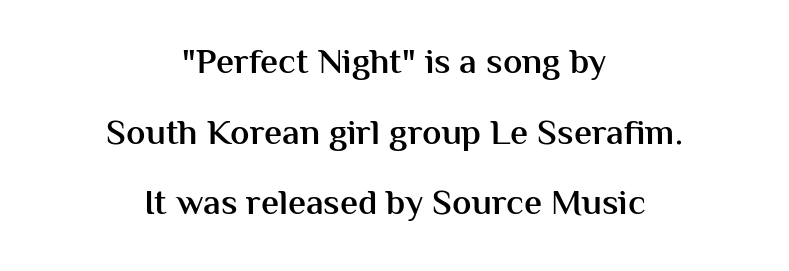
{"serif": "no", "italic": "no", "bold": "semi", "weight": "semibold", "width": "normal", "stroke_contrast": "medium", "x_height": "medium", "monospaced": "no", "underline": "no", "align": "center", "line_spacing": "loose", "line_spacing_ratio": 1.96, "letter_spacing": "normal", "letter_spacing_em": 0.0, "glyph_px": 36}
